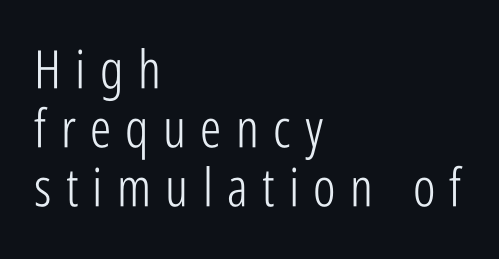
Q: Is the text bold? A: No.
Q: Is the text italic (slanted)? A: No, it is upright.
Q: Is the typeface a serif or a sans-serif typeface? A: Sans-serif.
Q: Is the text underlined? A: No.
Q: How is the paragraph aligned? A: Left-aligned.
Q: Is the spacing between letters normal or unusually wide? A: Unusually wide.
Q: Is the spacing between lines tight, normal or loose? A: Tight.
Q: Width (condensed, normal, or wide)? A: Condensed.
Q: Stroke contrast? A: Low.
Q: x-height? A: Medium.
Q: Monospaced? A: No.
